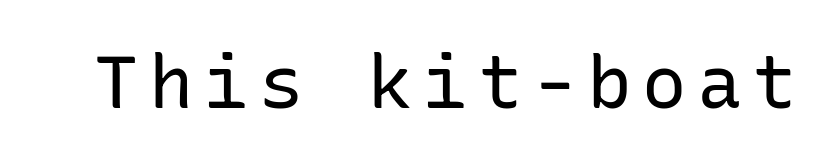
{"serif": "no", "italic": "no", "bold": "no", "weight": "regular", "width": "normal", "stroke_contrast": "low", "x_height": "medium", "underline": "no", "glyph_px": 74}
